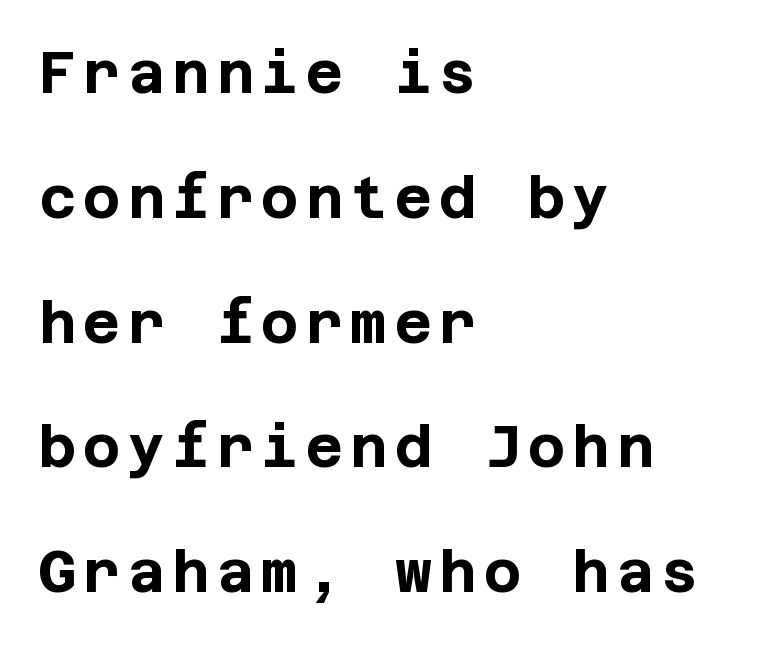
Q: Is the text bold? A: Yes.
Q: Is the text italic (slanted)? A: No, it is upright.
Q: Is the typeface a serif or a sans-serif typeface? A: Sans-serif.
Q: Is the text underlined? A: No.
Q: How is the paragraph aligned? A: Left-aligned.
Q: Is the spacing between lines tight, normal or loose? A: Loose.
Q: Width (condensed, normal, or wide)? A: Normal.
Q: Stroke contrast? A: Low.
Q: x-height? A: Large.
